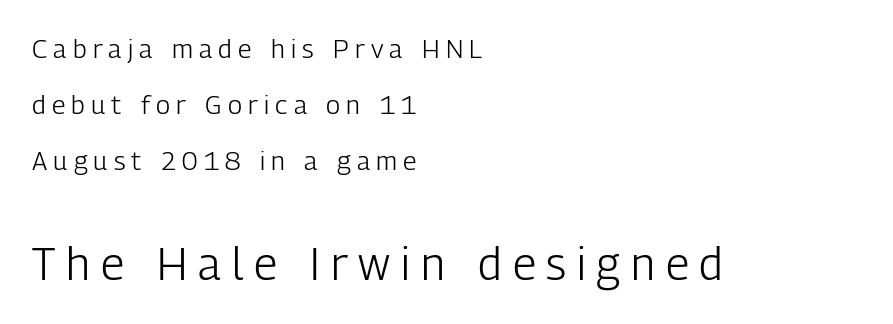
{"serif": "no", "italic": "no", "bold": "no", "weight": "light", "width": "condensed", "stroke_contrast": "low", "x_height": "medium", "monospaced": "no", "underline": "no", "align": "left", "line_spacing": "loose", "line_spacing_ratio": 2.16, "letter_spacing": "wide", "letter_spacing_em": 0.24, "larger_block": "second", "size_ratio": 1.73, "glyph_px": 45}
